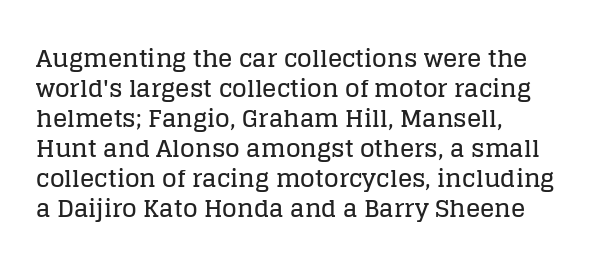
{"italic": "no", "underline": "no", "align": "left", "line_spacing": "normal", "line_spacing_ratio": 1.25, "letter_spacing": "normal", "letter_spacing_em": 0.0, "glyph_px": 24}
